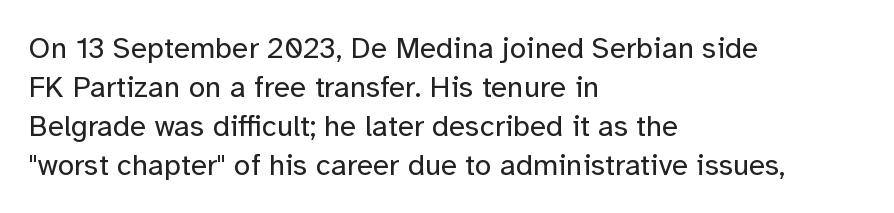
The image shows 30 px regular-weight sans-serif type, upright; set left-aligned, normal line spacing (1.3x), normal letter spacing, not underlined; low stroke contrast and a medium x-height.
